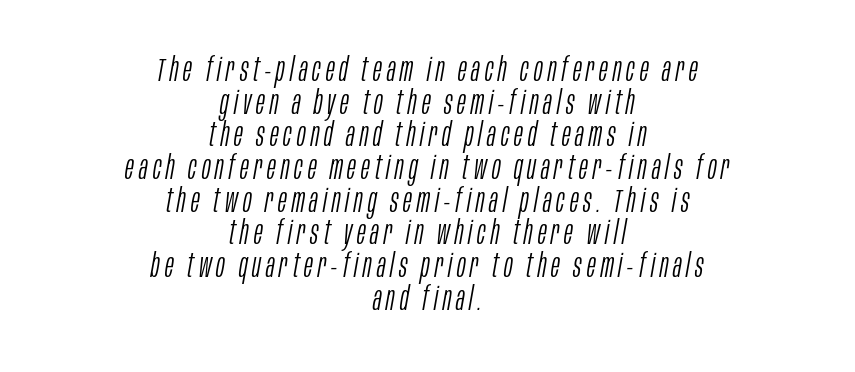
{"italic": "yes", "lean": "right", "slant_degrees": 10, "bold": "no", "weight": "light", "width": "condensed", "stroke_contrast": "low", "x_height": "large", "monospaced": "no", "underline": "no", "align": "center", "line_spacing": "tight", "line_spacing_ratio": 0.99, "glyph_px": 33}
